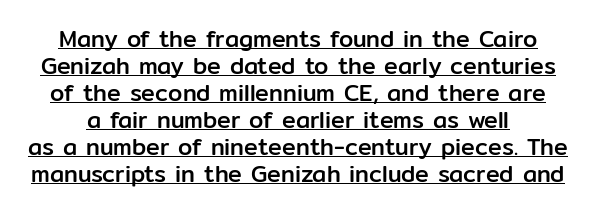
The image shows 23 px text type, upright; set line spacing 1.17x, normal letter spacing, underlined.
